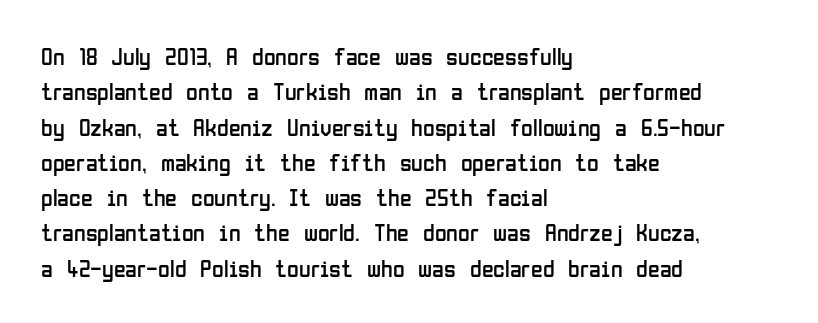
{"italic": "no", "bold": "no", "underline": "no", "align": "left", "line_spacing": "normal", "line_spacing_ratio": 1.47, "letter_spacing": "normal", "letter_spacing_em": 0.0, "glyph_px": 24}
